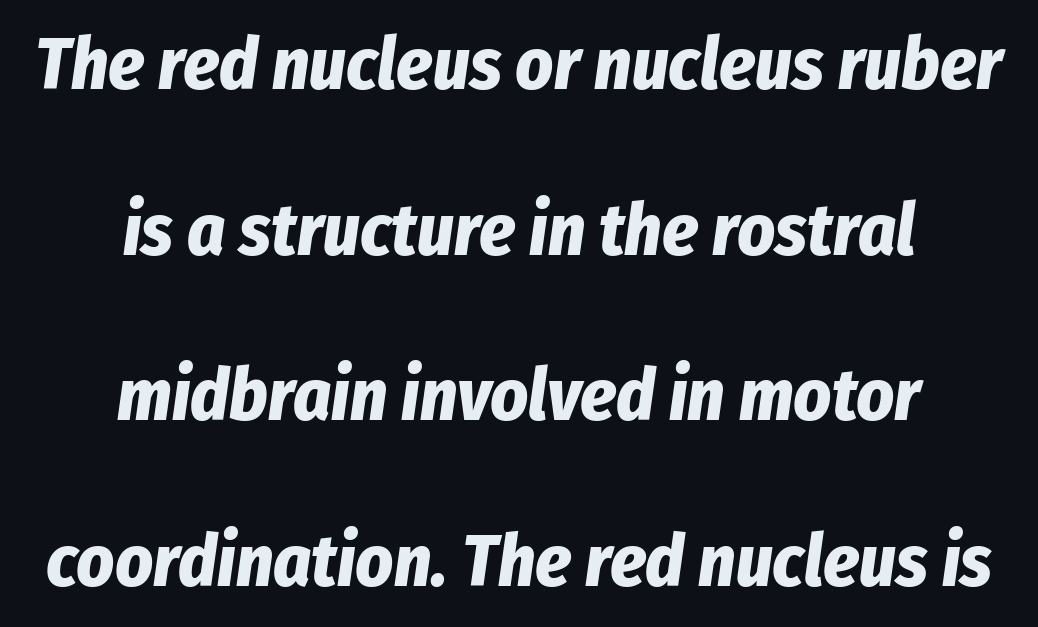
{"italic": "yes", "lean": "right", "slant_degrees": 8, "bold": "yes", "weight": "bold", "width": "condensed", "stroke_contrast": "low", "x_height": "medium", "monospaced": "no", "underline": "no", "align": "center", "line_spacing": "loose", "line_spacing_ratio": 2.27, "letter_spacing": "normal", "letter_spacing_em": 0.0, "glyph_px": 73}
